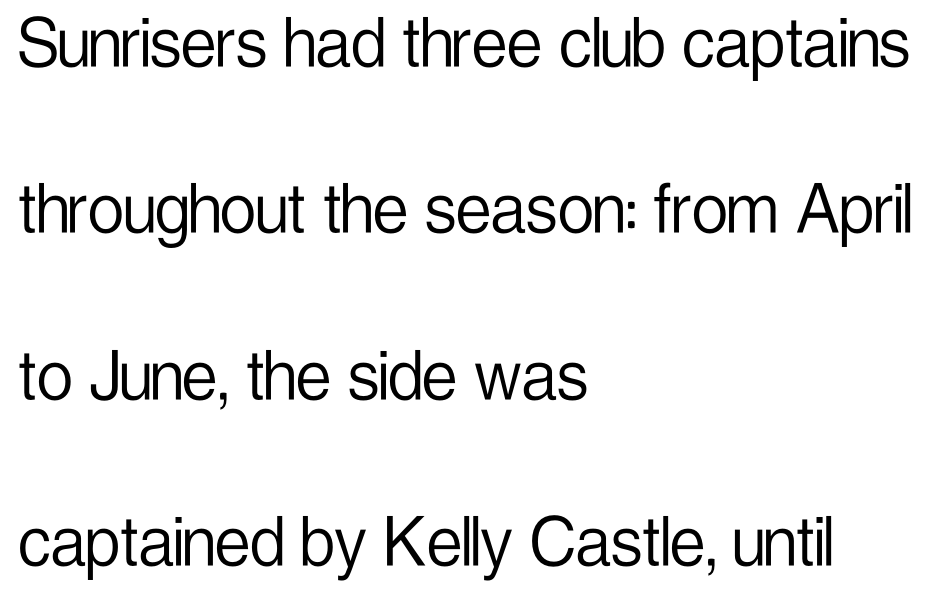
No extra ink here — the face is not bold. Proportional: the letters do not fall into vertical columns. Horizontal alignment here is leftward, the default for most running prose. Lines of text with bare space underneath.
